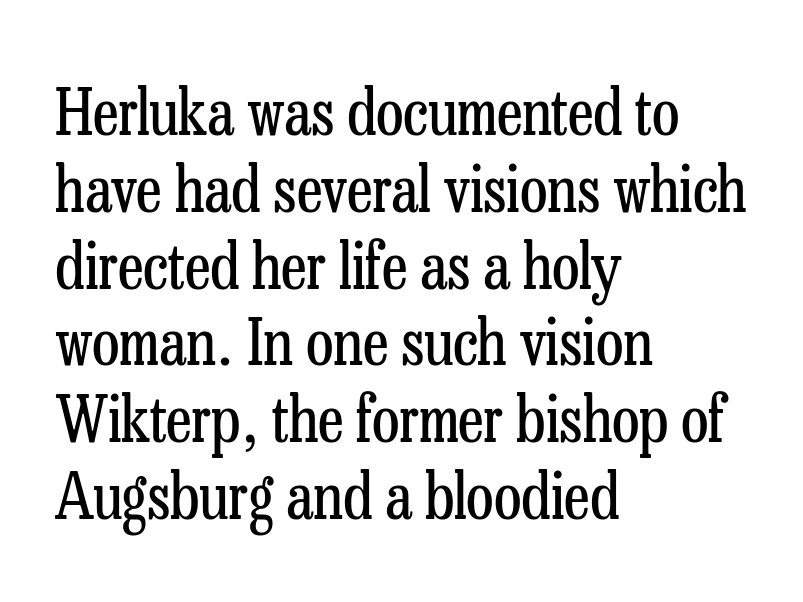
Here the designer chose a conventional face with non-uniform glyph widths. The space beneath each line is pristine and unruled. The weight would be labelled regular, book, light, or lighter still. The type is set solid horizontally, with unmodified tracking.
